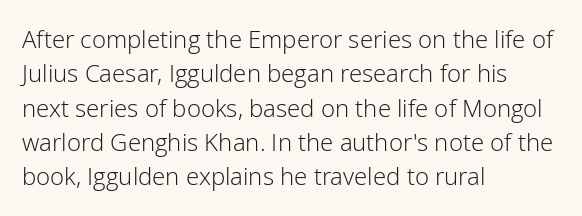
The image shows 24 px text type, upright; set left-aligned, normal line spacing (1.43x), normal letter spacing, not underlined.
